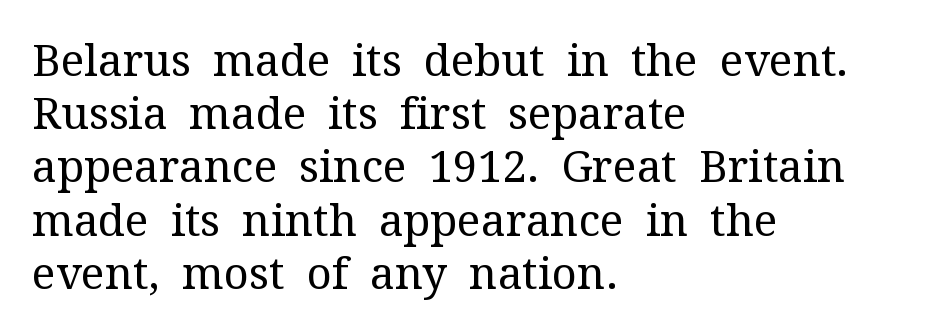
{"serif": "yes", "italic": "no", "bold": "no", "weight": "regular", "width": "normal", "stroke_contrast": "medium", "x_height": "medium", "monospaced": "no", "underline": "no", "align": "left", "line_spacing_ratio": 1.21, "letter_spacing": "normal", "letter_spacing_em": 0.0, "glyph_px": 44}
